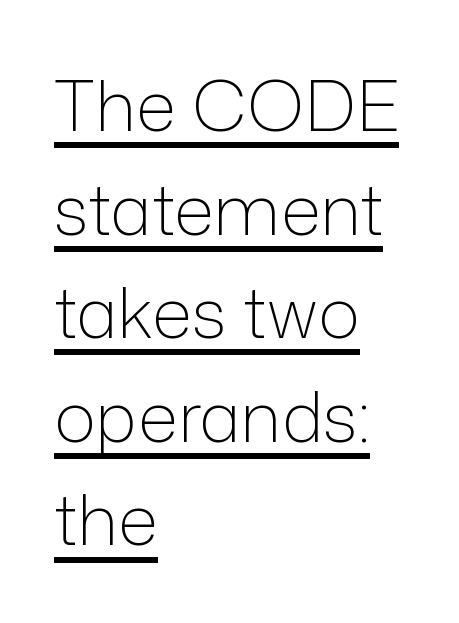
Q: Is the text bold? A: No.
Q: Is the text italic (slanted)? A: No, it is upright.
Q: Is the typeface a serif or a sans-serif typeface? A: Sans-serif.
Q: Is the text underlined? A: Yes.
Q: How is the paragraph aligned? A: Left-aligned.
Q: Is the spacing between letters normal or unusually wide? A: Normal.
Q: Is the spacing between lines tight, normal or loose? A: Normal.
Q: Width (condensed, normal, or wide)? A: Normal.
Q: Stroke contrast? A: Low.
Q: x-height? A: Medium.
Q: Monospaced? A: No.
